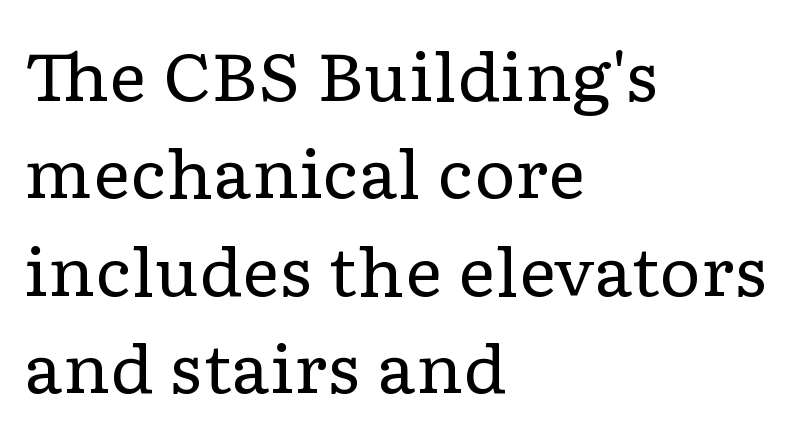
The image shows 65 px regular-weight, wide serif type, upright; set left-aligned, normal line spacing (1.5x), normal letter spacing, not underlined; low stroke contrast and a medium x-height.
